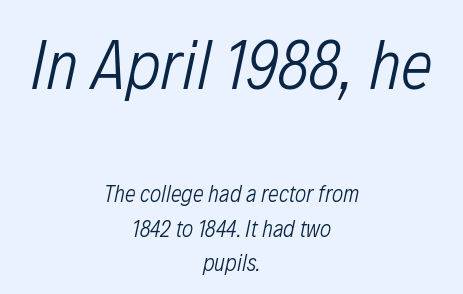
{"italic": "yes", "lean": "right", "slant_degrees": 12, "bold": "no", "weight": "light", "width": "condensed", "stroke_contrast": "low", "x_height": "medium", "monospaced": "no", "underline": "no", "align": "center", "line_spacing": "normal", "line_spacing_ratio": 1.45, "letter_spacing": "normal", "letter_spacing_em": 0.0, "larger_block": "first", "size_ratio": 2.96, "glyph_px": 71}
